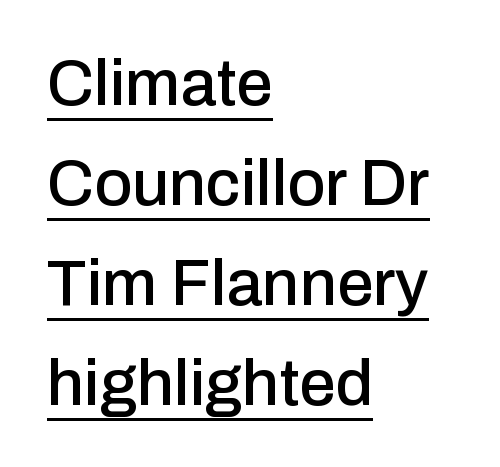
The designer left line spacing at the default. No extra tracking has been applied to these lines. Horizontally, the lines are justified to the leading edge only. Beneath each row of characters lies a ruled line.
